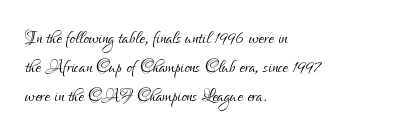
The image shows 24 px text type; set left-aligned, line spacing 1.21x, normal letter spacing, not underlined.
